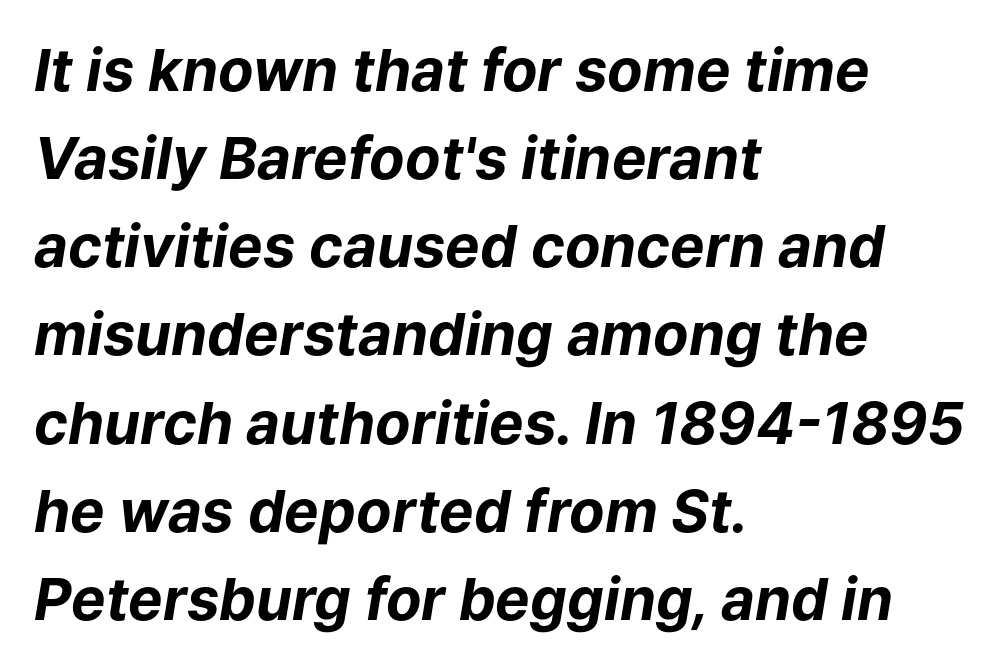
A typesetter would call this proportional, since set widths differ per character. Notice how thick the strokes are: this is what a full bold looks like. This rendering features lettering with no underline. It's the slanting kind of type. Does extra space separate the letters? No, they use regular spacing. This sample keeps an unexceptional amount of space between lines.
